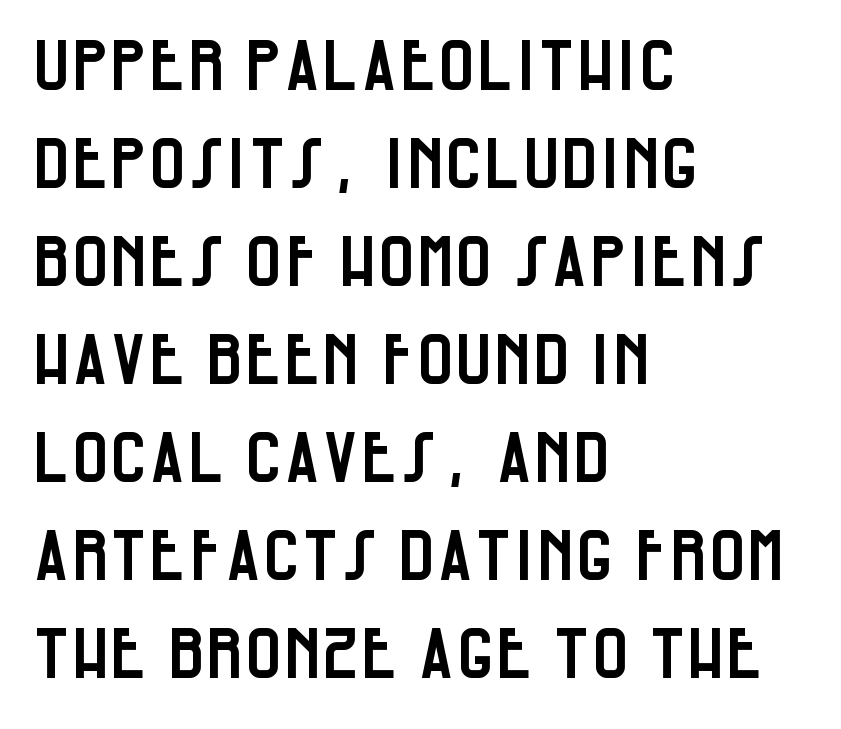
The image shows 69 px condensed sans-serif type, upright; set left-aligned, normal line spacing (1.42x), normal letter spacing, not underlined; low stroke contrast and a large x-height.
